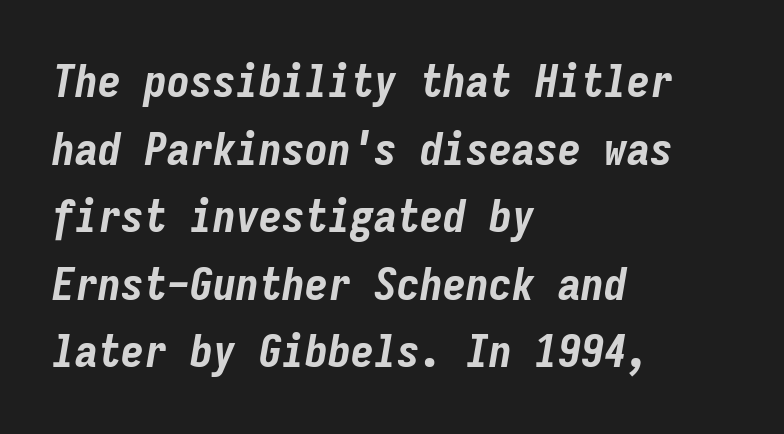
Q: Is the text bold? A: Yes.
Q: Is the text italic (slanted)? A: Yes, it leans right by about 9 degrees.
Q: Is the text underlined? A: No.
Q: How is the paragraph aligned? A: Left-aligned.
Q: Is the spacing between letters normal or unusually wide? A: Normal.
Q: Is the spacing between lines tight, normal or loose? A: Normal.
Q: Width (condensed, normal, or wide)? A: Condensed.
Q: Stroke contrast? A: Low.
Q: x-height? A: Medium.
Q: Monospaced? A: Yes.
